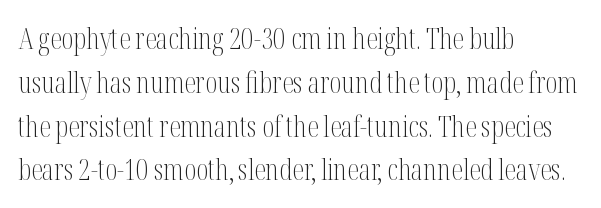
Caption: multi-line text, flush left, ragged right. You could not count columns in this text — the font is proportionally spaced. Ascenders rise straight up at ninety degrees. The specimen omits any rule beneath the text block's lines. Tracking value appears to be zero — textbook default spacing.
